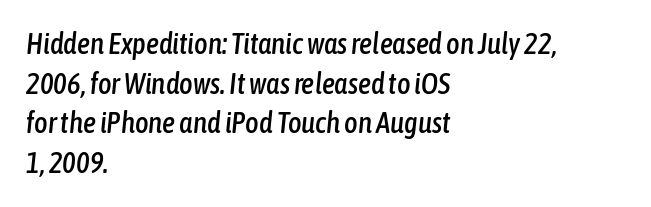
Q: Is the text italic (slanted)? A: Yes, it leans right by about 6 degrees.
Q: Is the text underlined? A: No.
Q: How is the paragraph aligned? A: Left-aligned.
Q: Is the spacing between letters normal or unusually wide? A: Normal.
Q: Is the spacing between lines tight, normal or loose? A: Normal.
Q: Width (condensed, normal, or wide)? A: Condensed.
Q: Stroke contrast? A: Low.
Q: x-height? A: Medium.
Q: Monospaced? A: No.
